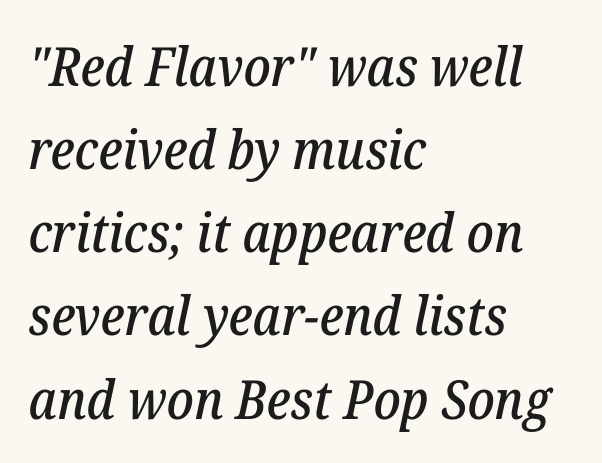
Q: Is the text italic (slanted)? A: Yes, it leans right by about 12 degrees.
Q: Is the typeface a serif or a sans-serif typeface? A: Serif.
Q: Is the text underlined? A: No.
Q: How is the paragraph aligned? A: Left-aligned.
Q: Is the spacing between letters normal or unusually wide? A: Normal.
Q: Is the spacing between lines tight, normal or loose? A: Normal.
Q: Width (condensed, normal, or wide)? A: Normal.
Q: Stroke contrast? A: Low.
Q: x-height? A: Medium.
Q: Monospaced? A: No.
